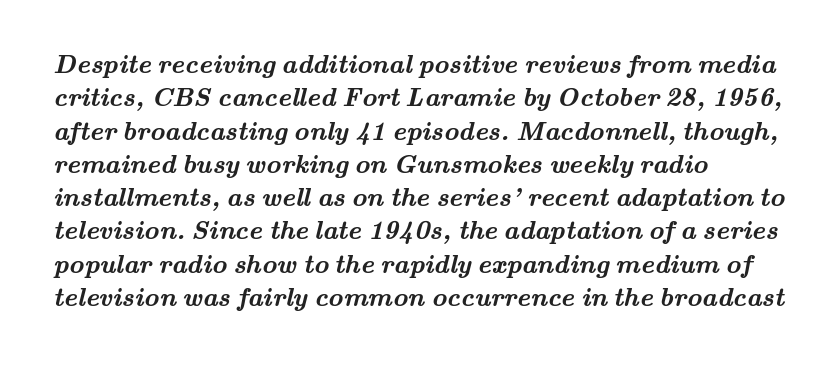
Q: Is the text bold? A: Yes.
Q: Is the text underlined? A: No.
Q: How is the paragraph aligned? A: Left-aligned.
Q: Is the spacing between letters normal or unusually wide? A: Normal.
Q: Is the spacing between lines tight, normal or loose? A: Normal.
